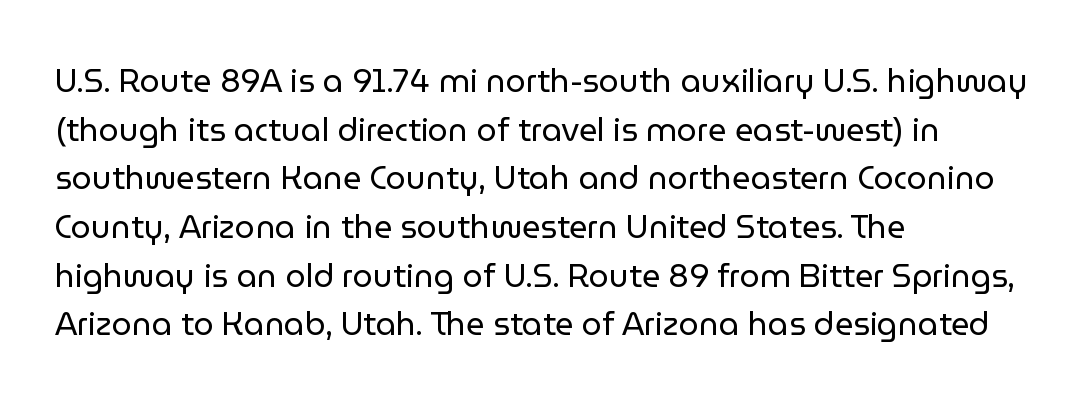
The image shows 32 px regular-weight sans-serif type, upright; set left-aligned, normal line spacing (1.52x), normal letter spacing, not underlined; low stroke contrast and a medium x-height.
